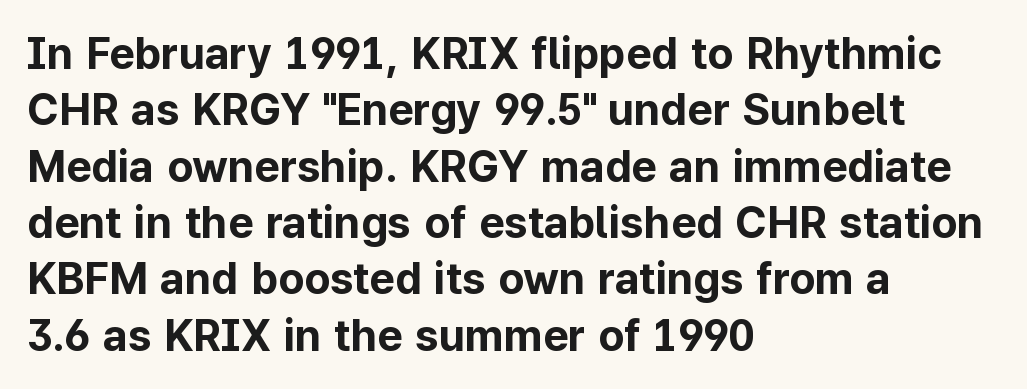
This rendering employs a face without finishing strokes, i.e., a sans-serif. Is there much room between lines? A standard amount, neither cramped nor airy. The words here are not underlined. Note the varied advance widths — an 'i' is clearly narrower than an 'm'. If you drew a line through each stem, it would be perfectly vertical.
